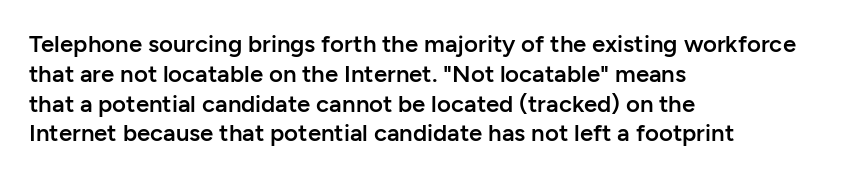
Q: Is the text bold? A: Semi-bold.
Q: Is the text italic (slanted)? A: No, it is upright.
Q: Is the text underlined? A: No.
Q: How is the paragraph aligned? A: Left-aligned.
Q: Is the spacing between letters normal or unusually wide? A: Normal.
